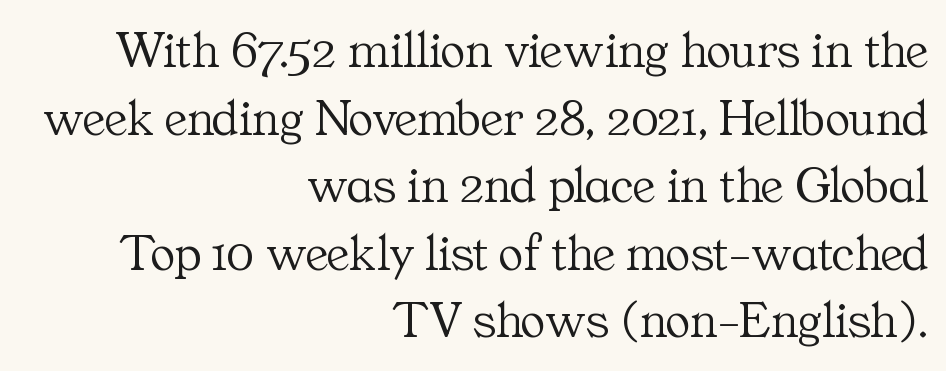
The type is set solid horizontally, with unmodified tracking. Type without underlining. Which margin do the lines hug? The right one — the left edge is uneven. This is not heavy type; no bold has been used.
